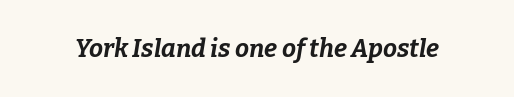
The image shows 25 px bold type, italic (leaning right); set normal letter spacing, not underlined.
